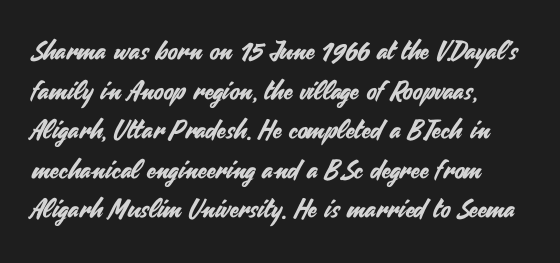
Interline gaps are of average width in this sample. Just letters on the line, the space beneath them empty. Students, note that the glyphs here touch the page at normal intervals. The rendering anchors every line to the left-hand side.
